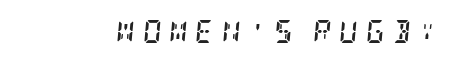
The image shows 23 px bold type, italic (leaning right); set unusually wide letter spacing (+0.33 em), not underlined.
